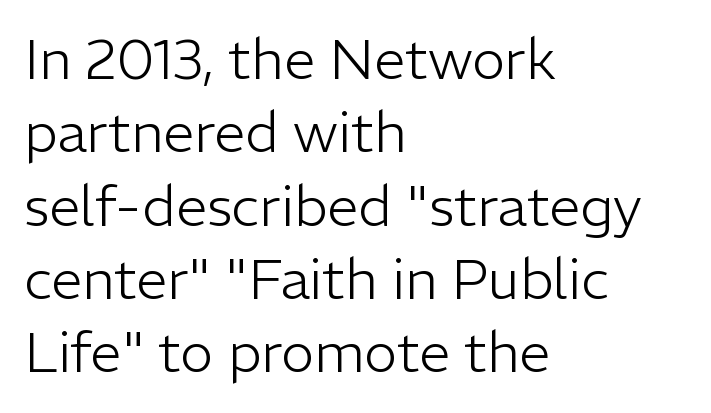
The image shows 56 px light sans-serif type, upright; set left-aligned, normal line spacing (1.31x), normal letter spacing, not underlined; low stroke contrast and a medium x-height.
